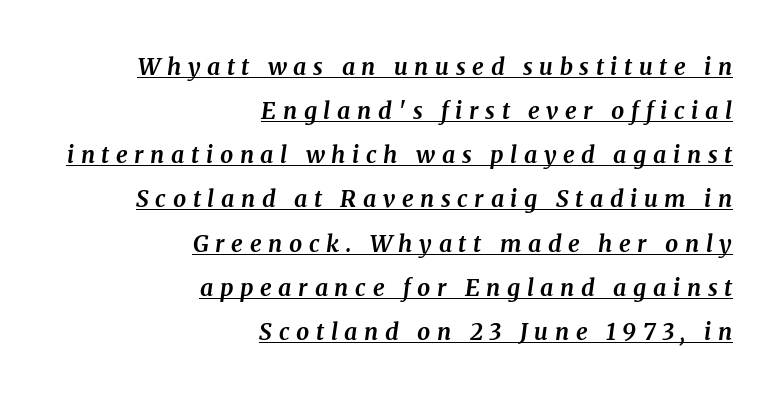
The image shows 23 px bold type, italic (leaning right); set right-aligned, loose line spacing (1.92x), unusually wide letter spacing (+0.29 em), underlined.
